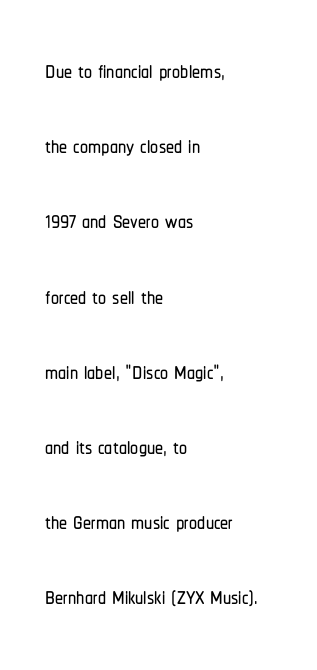
{"serif": "no", "italic": "no", "width": "condensed", "stroke_contrast": "low", "x_height": "medium", "monospaced": "no", "underline": "no", "align": "left", "line_spacing": "loose", "line_spacing_ratio": 2.35, "letter_spacing": "normal", "letter_spacing_em": 0.0, "glyph_px": 32}
